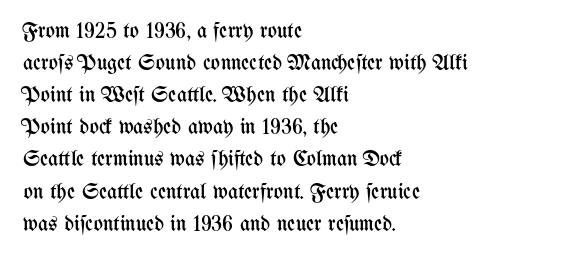
Q: Is the text bold? A: No.
Q: Is the text italic (slanted)? A: No, it is upright.
Q: Is the text underlined? A: No.
Q: How is the paragraph aligned? A: Left-aligned.
Q: Is the spacing between letters normal or unusually wide? A: Normal.
Q: Is the spacing between lines tight, normal or loose? A: Normal.
